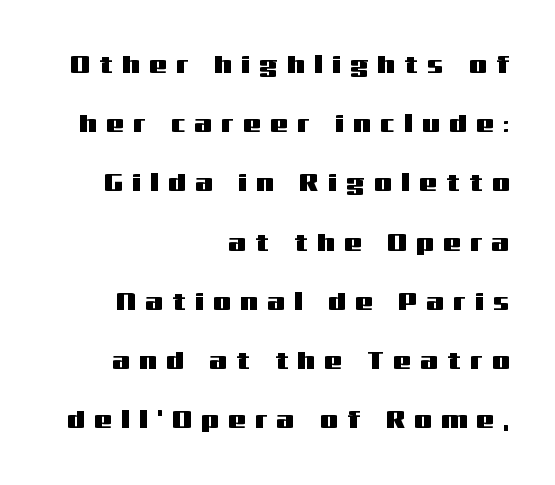
{"italic": "no", "underline": "no", "align": "right", "line_spacing": "loose", "line_spacing_ratio": 2.37, "letter_spacing": "wide", "letter_spacing_em": 0.38, "glyph_px": 25}
